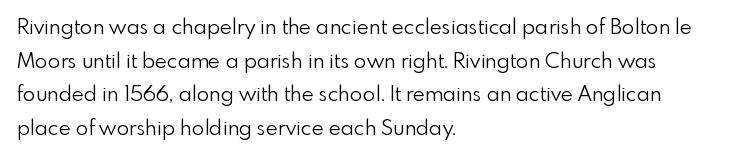
{"italic": "no", "bold": "no", "underline": "no", "align": "left", "line_spacing": "normal", "line_spacing_ratio": 1.6, "letter_spacing": "normal", "letter_spacing_em": 0.0, "glyph_px": 21}
